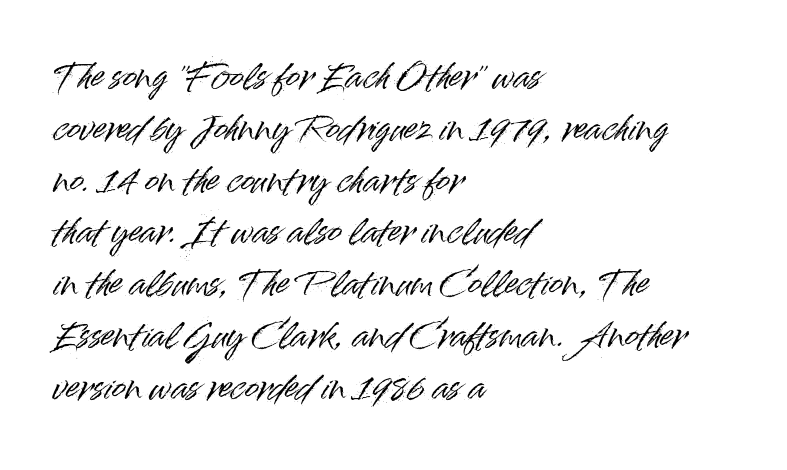
Words float on clear page, feet unadorned. Proportional: the letters do not fall into vertical columns. The horizontal fit of the characters is conventional and even.
